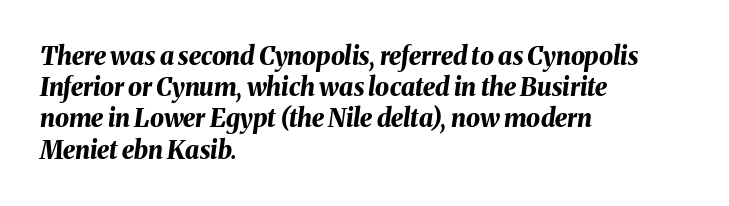
{"italic": "yes", "lean": "right", "slant_degrees": 8, "bold": "yes", "underline": "no", "align": "left", "line_spacing": "normal", "line_spacing_ratio": 1.25, "letter_spacing": "normal", "letter_spacing_em": 0.0, "glyph_px": 25}
